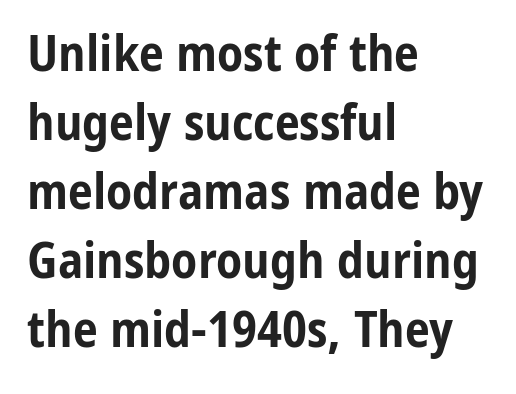
This block has exactly the height ordinary leading produces. Does the lettering tilt? It doesn't — this is upright. Default kerning and tracking; the words read as compact shapes. Descenders are the only things crossing below the line.
